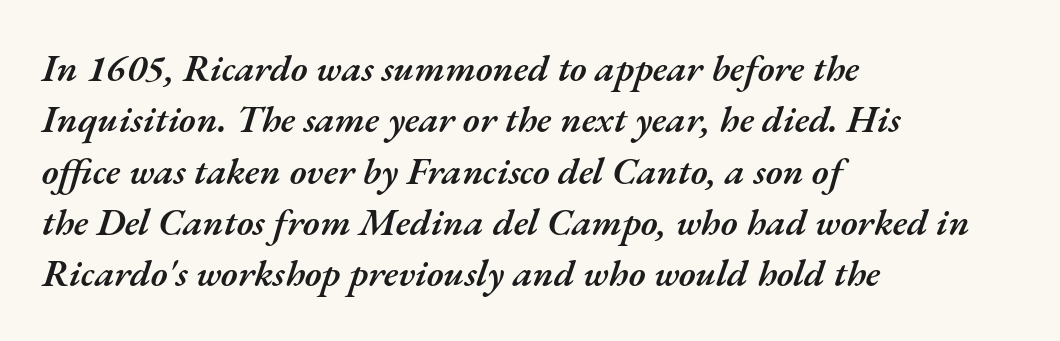
{"italic": "yes", "lean": "right", "slant_degrees": 17, "bold": "semi", "weight": "semibold", "width": "normal", "stroke_contrast": "medium", "x_height": "small", "monospaced": "no", "underline": "no", "align": "left", "line_spacing": "normal", "line_spacing_ratio": 1.35, "letter_spacing": "normal", "letter_spacing_em": 0.0, "glyph_px": 38}
